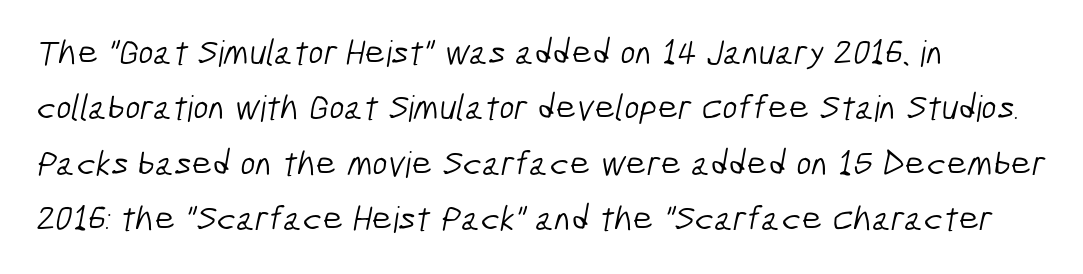
The strokes are not fattened; the text isn't bold. Spacing verdict: proportional, widths tailored to each character. This sample uses plain, unmodified letter spacing. Rows of type keep a routine distance in the vertical direction. Reading down the block, your eye returns to a fixed left position each line. Check the space under the baseline: it is left empty.
